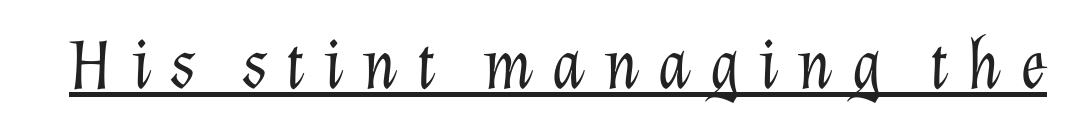
Q: Is the text bold? A: No.
Q: Is the text italic (slanted)? A: Yes, it leans right by about 12 degrees.
Q: Is the text underlined? A: Yes.
Q: Is the spacing between letters normal or unusually wide? A: Unusually wide.
Q: Width (condensed, normal, or wide)? A: Normal.
Q: Stroke contrast? A: Low.
Q: x-height? A: Medium.
Q: Monospaced? A: No.
